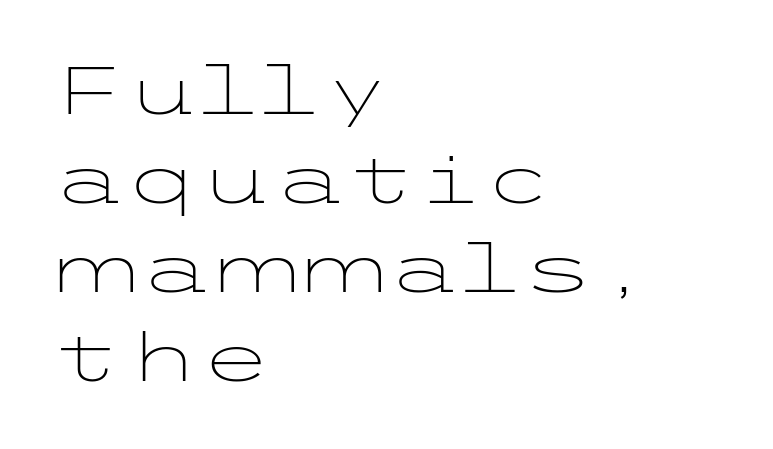
{"serif": "no", "italic": "no", "bold": "no", "weight": "light", "width": "wide", "stroke_contrast": "low", "x_height": "medium", "underline": "no", "align": "left", "line_spacing": "normal", "line_spacing_ratio": 1.33, "letter_spacing": "normal", "letter_spacing_em": 0.0, "glyph_px": 67}
